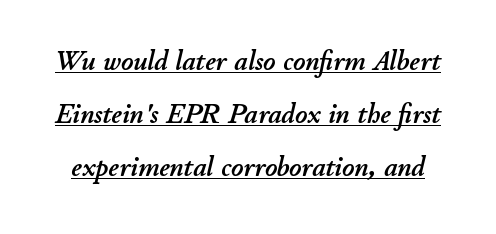
{"italic": "yes", "lean": "right", "slant_degrees": 11, "width": "normal", "stroke_contrast": "low", "x_height": "small", "monospaced": "no", "underline": "yes", "line_spacing_ratio": 1.83, "letter_spacing": "normal", "letter_spacing_em": 0.0, "glyph_px": 29}
